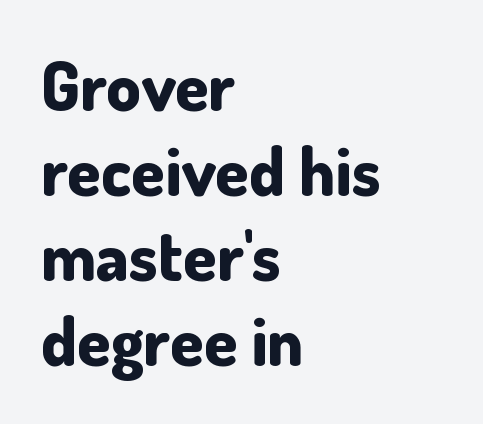
{"serif": "no", "italic": "no", "bold": "yes", "weight": "bold", "width": "normal", "stroke_contrast": "low", "x_height": "small", "monospaced": "no", "underline": "no", "align": "left", "line_spacing": "normal", "line_spacing_ratio": 1.25, "letter_spacing": "normal", "letter_spacing_em": 0.0, "glyph_px": 68}
